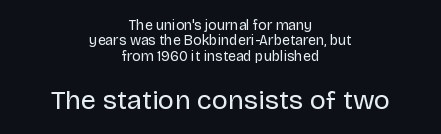
Q: Is the text bold? A: No.
Q: Is the text italic (slanted)? A: No, it is upright.
Q: Is the text underlined? A: No.
Q: How is the paragraph aligned? A: Centered.
Q: Is the spacing between letters normal or unusually wide? A: Normal.
Q: Is the spacing between lines tight, normal or loose? A: Tight.
Q: Which block of text is set in a larger size, the first (top) or the second (bottom)? A: The second (bottom) one.
